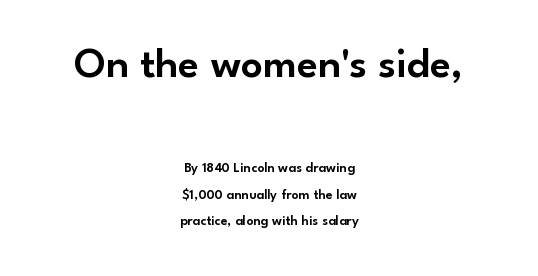
The passage shown stacks its lines with a broad gap. The more generous point size was reserved for the upper chunk. Rendered with straight, roman letterforms. Nothing sits at the stroke ends, so this counts as sans-serif. Proportional: the letters do not fall into vertical columns.
